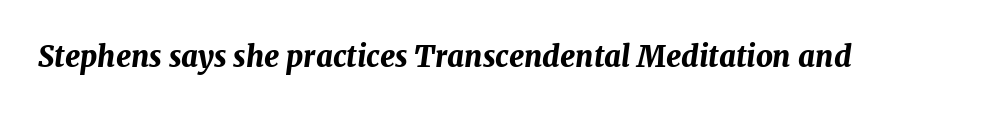
Q: Is the text bold? A: Yes.
Q: Is the text italic (slanted)? A: Yes, it leans right by about 7 degrees.
Q: Is the text underlined? A: No.
Q: Is the spacing between letters normal or unusually wide? A: Normal.
Q: Width (condensed, normal, or wide)? A: Normal.
Q: Stroke contrast? A: Medium.
Q: x-height? A: Medium.
Q: Monospaced? A: No.
